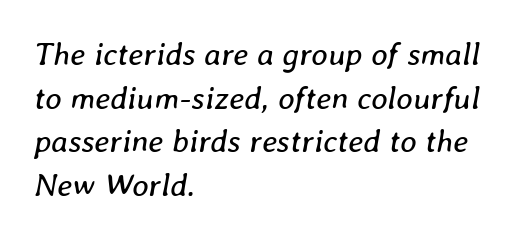
A typesetter would call this proportional, since set widths differ per character. One glance says typical: line gaps are just what's usual. The glyphs look as if they've been sheared to an angle. The passage shown has conventional tracking throughout. Nobody drew a line under any word here. Compared with a centered layout, this one pins lines to the left instead.
